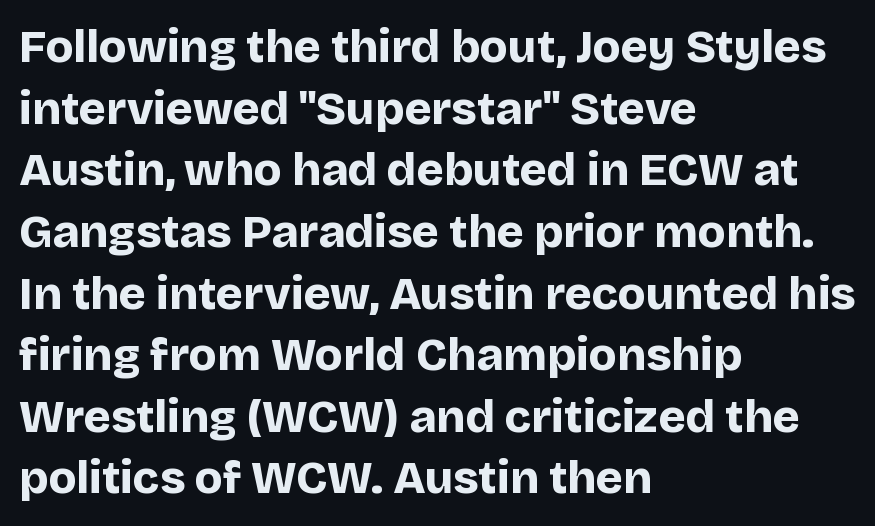
{"serif": "no", "italic": "no", "bold": "yes", "weight": "bold", "width": "normal", "stroke_contrast": "low", "x_height": "large", "monospaced": "no", "underline": "no", "align": "left", "line_spacing": "normal", "line_spacing_ratio": 1.34, "letter_spacing": "normal", "letter_spacing_em": 0.0, "glyph_px": 46}
